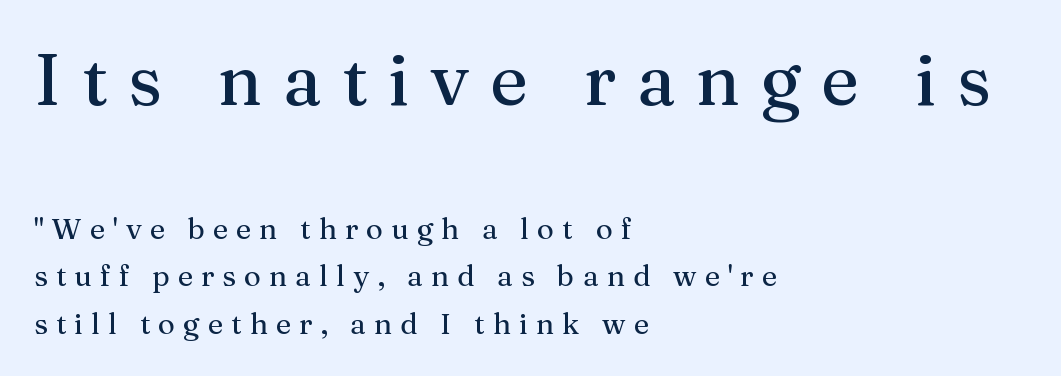
{"serif": "yes", "italic": "no", "width": "normal", "stroke_contrast": "medium", "x_height": "medium", "monospaced": "no", "underline": "no", "align": "left", "line_spacing": "normal", "line_spacing_ratio": 1.64, "letter_spacing": "wide", "letter_spacing_em": 0.28, "larger_block": "first", "size_ratio": 2.48, "glyph_px": 72}
